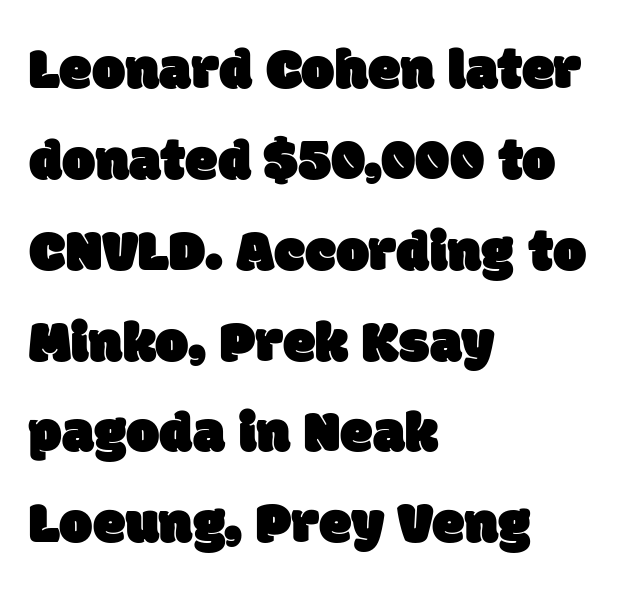
Think of a printed novel: that variable character pitch is what you see here. The tracking reads as untouched default to a designer's eye. This is sans-serif lettering, the kind often seen on screens and signage. A bare baseline throughout the passage.
